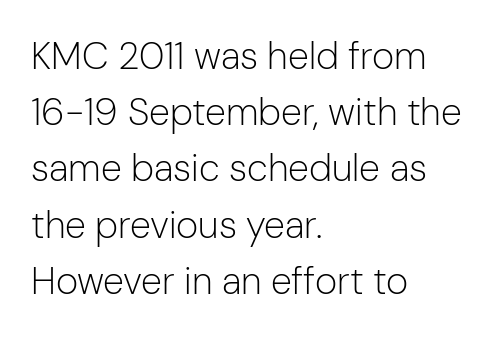
The image shows 38 px light sans-serif type, upright; set left-aligned, normal line spacing (1.48x), normal letter spacing, not underlined; low stroke contrast and a medium x-height.
